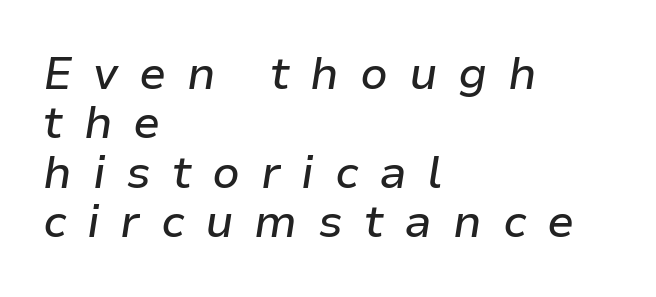
Q: Is the text italic (slanted)? A: Yes, it leans right by about 9 degrees.
Q: Is the text underlined? A: No.
Q: How is the paragraph aligned? A: Left-aligned.
Q: Is the spacing between letters normal or unusually wide? A: Unusually wide.
Q: Is the spacing between lines tight, normal or loose? A: Tight.
Q: Width (condensed, normal, or wide)? A: Normal.
Q: Stroke contrast? A: Low.
Q: x-height? A: Medium.
Q: Monospaced? A: No.
